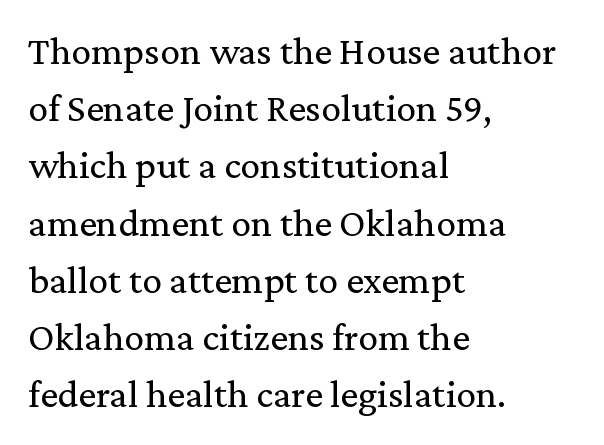
{"serif": "yes", "italic": "no", "bold": "no", "weight": "regular", "width": "normal", "stroke_contrast": "medium", "x_height": "medium", "monospaced": "no", "underline": "no", "align": "left", "line_spacing": "normal", "line_spacing_ratio": 1.43, "letter_spacing": "normal", "letter_spacing_em": 0.0, "glyph_px": 40}
